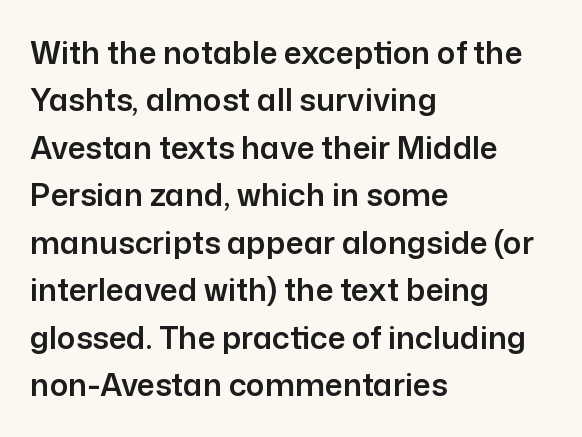
Q: Is the text italic (slanted)? A: No, it is upright.
Q: Is the typeface a serif or a sans-serif typeface? A: Sans-serif.
Q: Is the text underlined? A: No.
Q: How is the paragraph aligned? A: Left-aligned.
Q: Is the spacing between letters normal or unusually wide? A: Normal.
Q: Is the spacing between lines tight, normal or loose? A: Normal.
Q: Width (condensed, normal, or wide)? A: Normal.
Q: Stroke contrast? A: Low.
Q: x-height? A: Medium.
Q: Monospaced? A: No.
